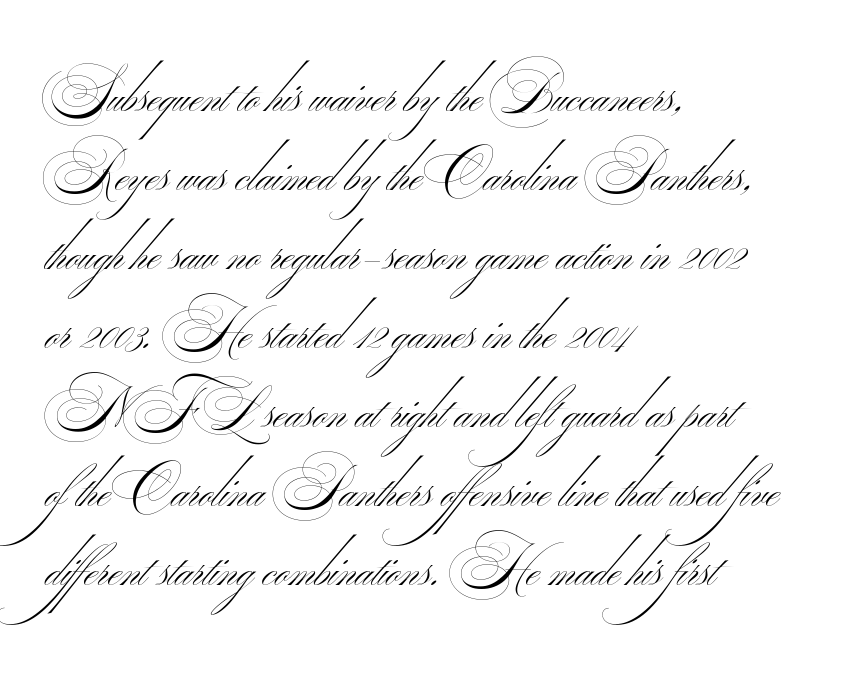
The typesetter chose a ragged-right arrangement here. Observe the ordinary spacing: letters are neighbours, not strangers. Ink coverage per letter is moderate at most. The letters carry no serifs — their stems end cleanly without finishing strokes. Has an underline been added? It has not.
